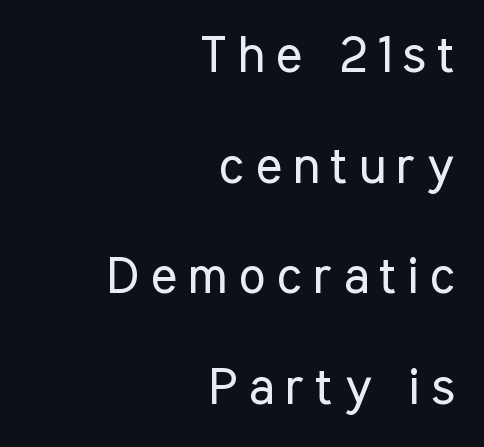
The image shows 51 px regular-weight, condensed sans-serif type, upright; set right-aligned, loose line spacing (2.17x), unusually wide letter spacing (+0.21 em), not underlined; low stroke contrast and a medium x-height.
